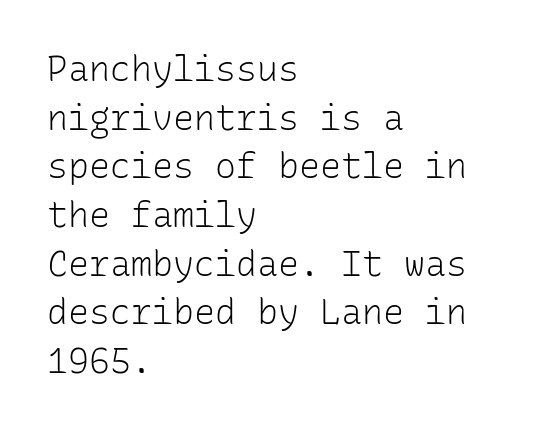
The image shows 35 px light sans-serif type, upright, monospaced; set left-aligned, normal line spacing (1.39x), normal letter spacing, not underlined; low stroke contrast and a medium x-height.
